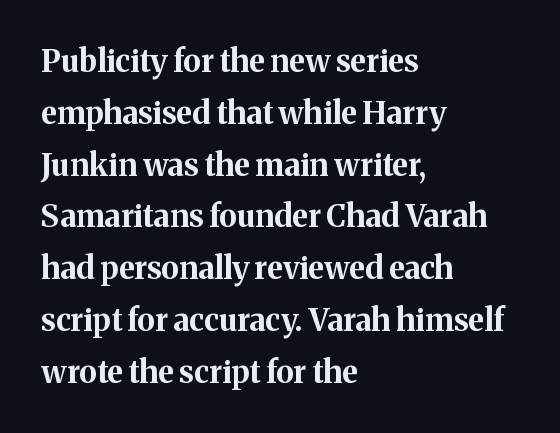
Q: Is the text bold? A: Yes.
Q: Is the text italic (slanted)? A: No, it is upright.
Q: Is the typeface a serif or a sans-serif typeface? A: Serif.
Q: Is the text underlined? A: No.
Q: How is the paragraph aligned? A: Left-aligned.
Q: Is the spacing between letters normal or unusually wide? A: Normal.
Q: Is the spacing between lines tight, normal or loose? A: Normal.
Q: Width (condensed, normal, or wide)? A: Normal.
Q: Stroke contrast? A: Medium.
Q: x-height? A: Medium.
Q: Monospaced? A: No.
